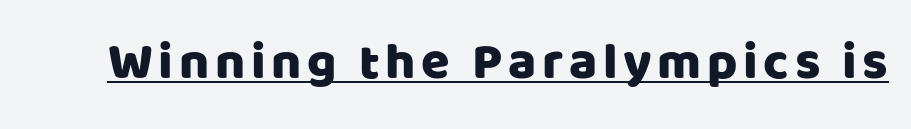
{"serif": "no", "italic": "no", "width": "normal", "stroke_contrast": "low", "x_height": "large", "monospaced": "no", "underline": "yes", "glyph_px": 52}
